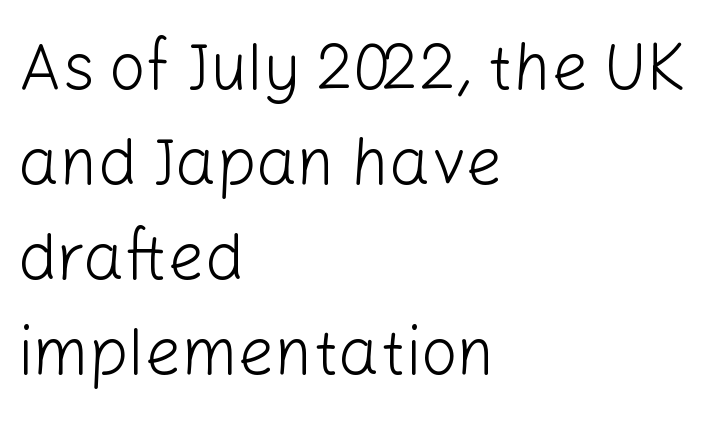
Q: Is the text bold? A: No.
Q: Is the text italic (slanted)? A: No, it is upright.
Q: Is the typeface a serif or a sans-serif typeface? A: Sans-serif.
Q: Is the text underlined? A: No.
Q: How is the paragraph aligned? A: Left-aligned.
Q: Is the spacing between letters normal or unusually wide? A: Normal.
Q: Is the spacing between lines tight, normal or loose? A: Normal.
Q: Width (condensed, normal, or wide)? A: Normal.
Q: Stroke contrast? A: Low.
Q: x-height? A: Medium.
Q: Monospaced? A: No.
